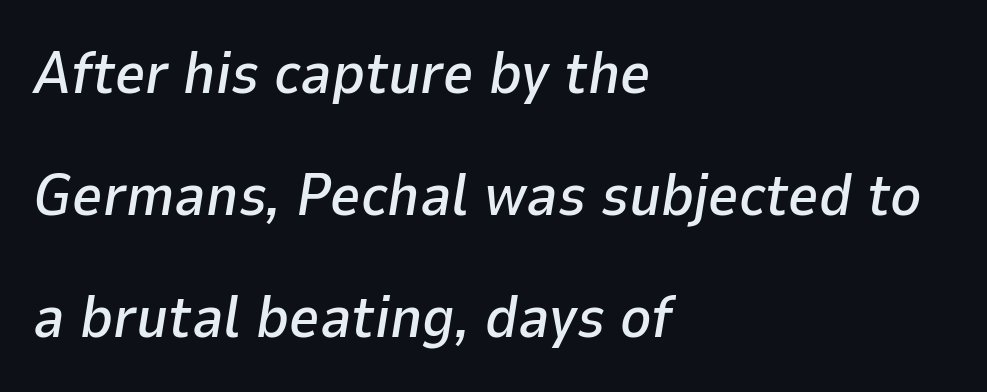
A clean baseline with only descenders dipping below it. An italicized treatment has been applied to the whole sample. Honestly, the rows look like they've been pulled way apart. Think of a printed novel: that variable character pitch is what you see here. A student would call this left alignment; a typographer would say flush left, rag right.
